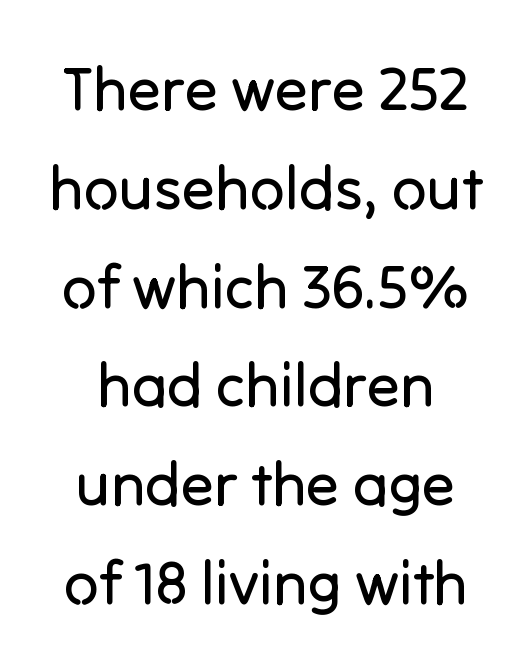
Q: Is the text bold? A: No.
Q: Is the text italic (slanted)? A: No, it is upright.
Q: Is the typeface a serif or a sans-serif typeface? A: Sans-serif.
Q: Is the text underlined? A: No.
Q: Is the spacing between letters normal or unusually wide? A: Normal.
Q: Is the spacing between lines tight, normal or loose? A: Normal.
Q: Width (condensed, normal, or wide)? A: Normal.
Q: Stroke contrast? A: Low.
Q: x-height? A: Medium.
Q: Monospaced? A: No.
